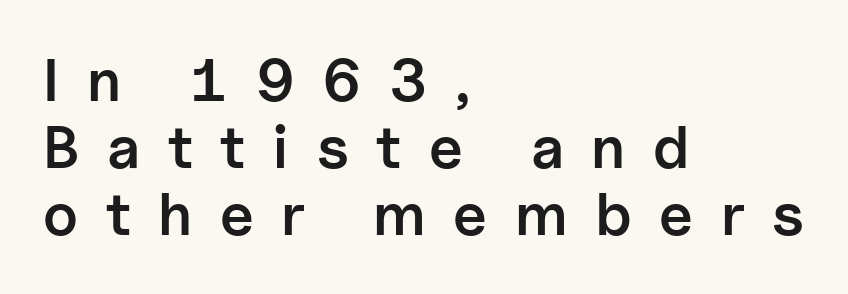
Q: Is the text bold? A: Semi-bold.
Q: Is the text italic (slanted)? A: No, it is upright.
Q: Is the typeface a serif or a sans-serif typeface? A: Sans-serif.
Q: Is the text underlined? A: No.
Q: How is the paragraph aligned? A: Left-aligned.
Q: Is the spacing between letters normal or unusually wide? A: Unusually wide.
Q: Is the spacing between lines tight, normal or loose? A: Tight.
Q: Width (condensed, normal, or wide)? A: Normal.
Q: Stroke contrast? A: Low.
Q: x-height? A: Medium.
Q: Monospaced? A: No.
